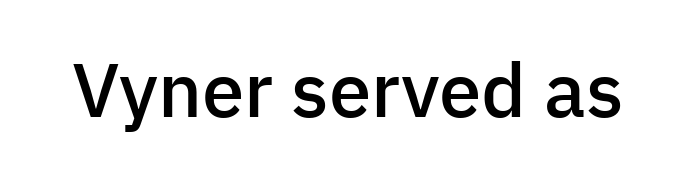
Spacing verdict: proportional, widths tailored to each character. A roman cut, with each character standing at attention. I'd describe the lettering as semibold — firm but not a full bold. In terms of letterspacing, this is plain default setting.
